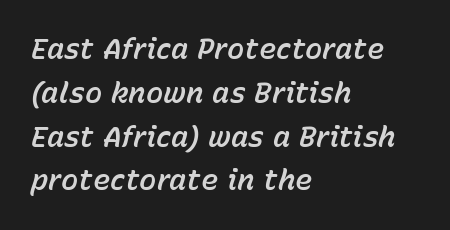
Q: Is the text italic (slanted)? A: Yes, it leans right by about 15 degrees.
Q: Is the text underlined? A: No.
Q: How is the paragraph aligned? A: Left-aligned.
Q: Is the spacing between letters normal or unusually wide? A: Normal.
Q: Is the spacing between lines tight, normal or loose? A: Normal.
Q: Width (condensed, normal, or wide)? A: Normal.
Q: Stroke contrast? A: Low.
Q: x-height? A: Medium.
Q: Monospaced? A: No.
